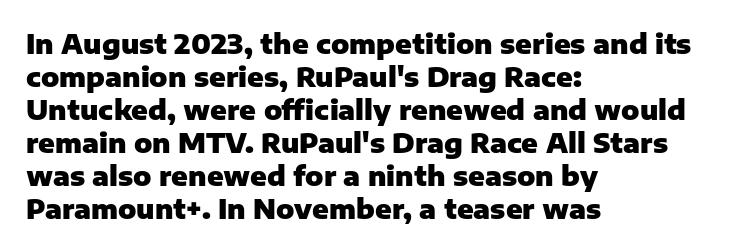
{"italic": "no", "bold": "yes", "underline": "no", "align": "left", "line_spacing_ratio": 1.22, "letter_spacing": "normal", "letter_spacing_em": 0.0, "glyph_px": 27}
